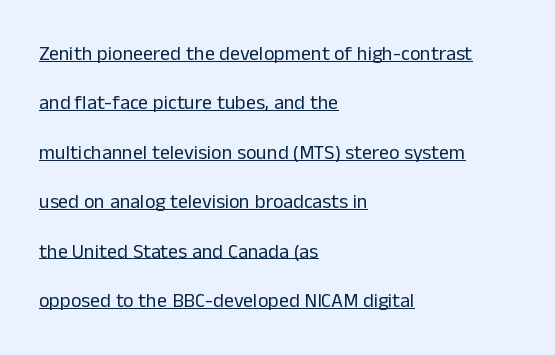
The image shows 20 px text type, upright; set left-aligned, loose line spacing (2.47x), normal letter spacing, underlined.
